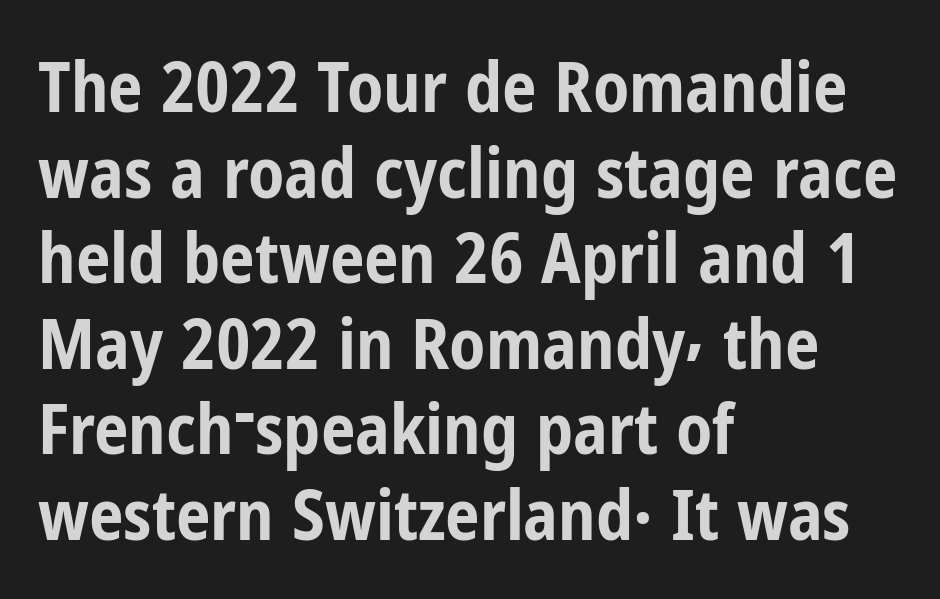
Q: Is the text bold? A: Yes.
Q: Is the text italic (slanted)? A: No, it is upright.
Q: Is the typeface a serif or a sans-serif typeface? A: Sans-serif.
Q: Is the text underlined? A: No.
Q: How is the paragraph aligned? A: Left-aligned.
Q: Is the spacing between letters normal or unusually wide? A: Normal.
Q: Width (condensed, normal, or wide)? A: Condensed.
Q: Stroke contrast? A: Low.
Q: x-height? A: Medium.
Q: Monospaced? A: No.
